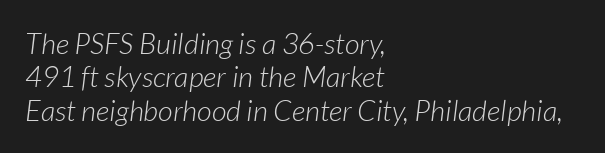
The image shows 29 px light type, italic (leaning right); set left-aligned, tight line spacing (1.15x), normal letter spacing, not underlined; low stroke contrast and a medium x-height.
